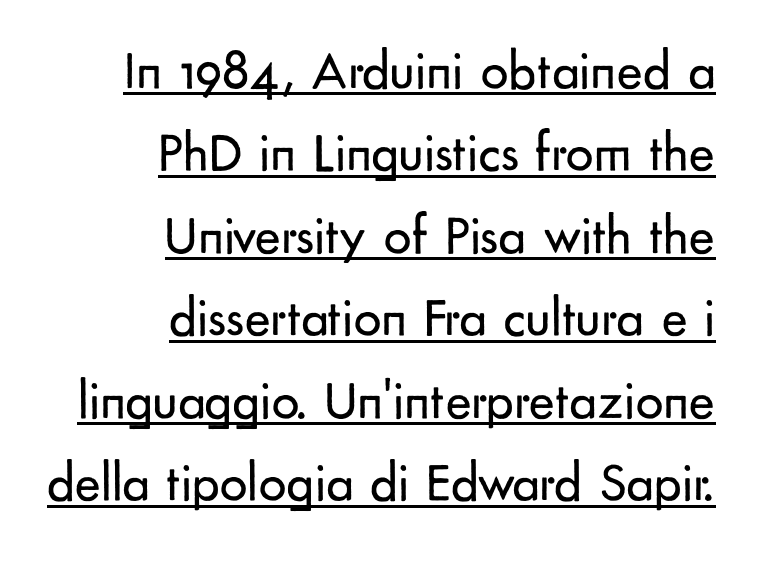
{"serif": "no", "italic": "no", "bold": "no", "weight": "regular", "width": "normal", "stroke_contrast": "low", "x_height": "small", "monospaced": "no", "underline": "yes", "align": "right", "line_spacing": "normal", "line_spacing_ratio": 1.5, "letter_spacing": "normal", "letter_spacing_em": 0.0, "glyph_px": 55}
